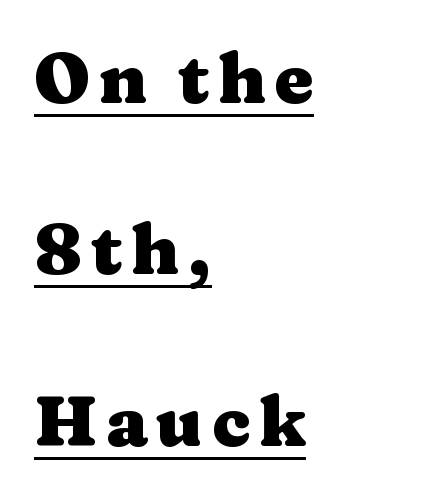
The image shows 70 px heavy, wide serif type, upright; set left-aligned, loose line spacing (2.45x), underlined; medium stroke contrast and a medium x-height.
